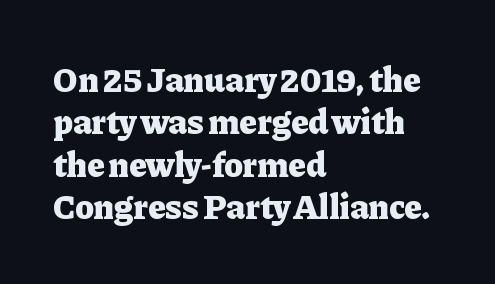
The zone under the glyphs is completely vacant. Letter spacing: default. Each line starts at the same left margin while the right side varies. The strokes are fattened all the way to bold.
